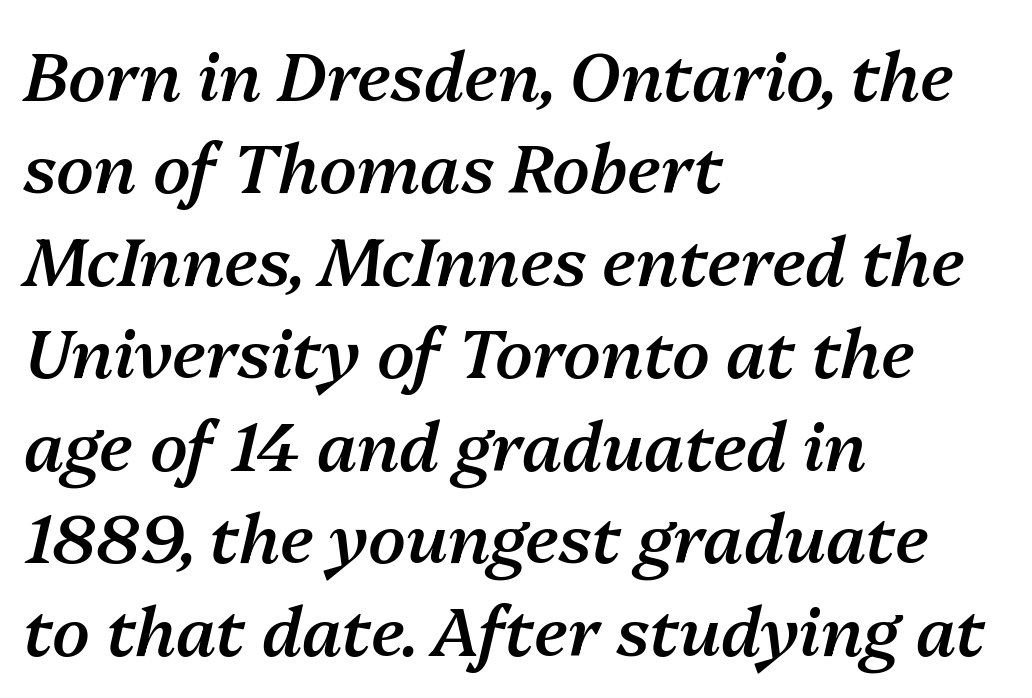
The image shows 68 px semibold type, italic (leaning right); set left-aligned, normal line spacing (1.36x), normal letter spacing, not underlined; medium stroke contrast and a medium x-height.
